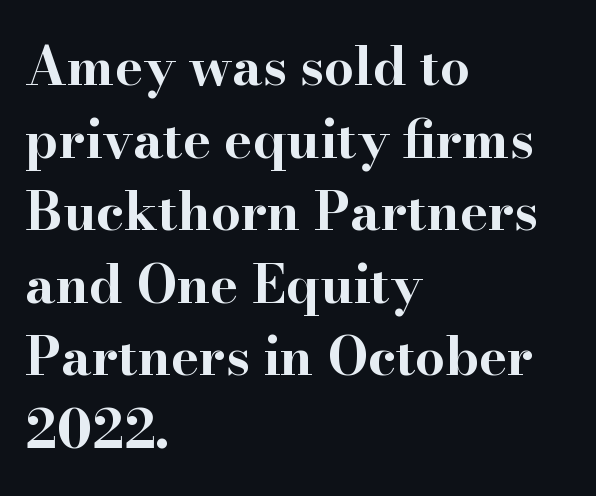
The letters are bold, with thick, heavy strokes. The paragraph has a hard left edge and a soft right edge. Lines of text with bare space underneath. The lettering holds an erect, upright posture throughout. How would I describe the line gaps? Plain and ordinary.
